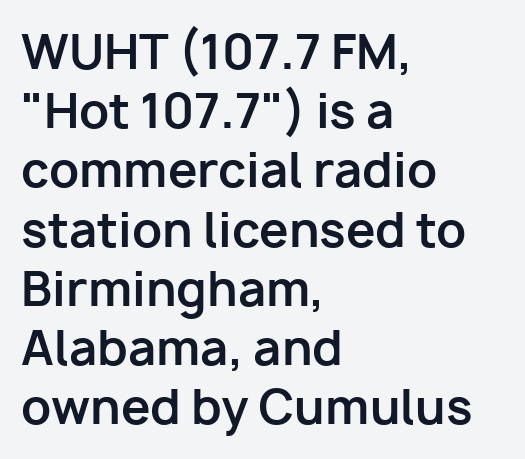
The lines are quadded left. These lines were composed using upright roman letters. In terms of letterspacing, this is plain default setting. Looks like regular typesetting: each glyph gets only the width it needs. Regarding leading, the lines here are spaced in the standard way. A bare baseline throughout the passage.
